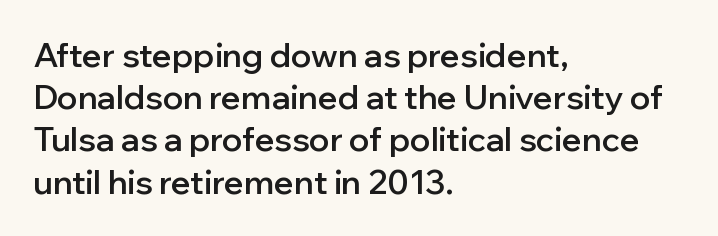
Q: Is the text bold? A: Semi-bold.
Q: Is the text italic (slanted)? A: No, it is upright.
Q: Is the typeface a serif or a sans-serif typeface? A: Sans-serif.
Q: Is the text underlined? A: No.
Q: How is the paragraph aligned? A: Left-aligned.
Q: Is the spacing between letters normal or unusually wide? A: Normal.
Q: Is the spacing between lines tight, normal or loose? A: Normal.
Q: Width (condensed, normal, or wide)? A: Normal.
Q: Stroke contrast? A: Low.
Q: x-height? A: Medium.
Q: Monospaced? A: No.
